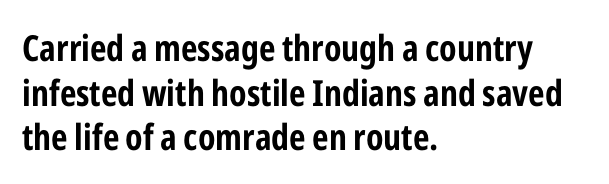
The image shows 36 px bold, condensed sans-serif type, upright; set left-aligned, line spacing 1.24x, normal letter spacing, not underlined; low stroke contrast and a medium x-height.
